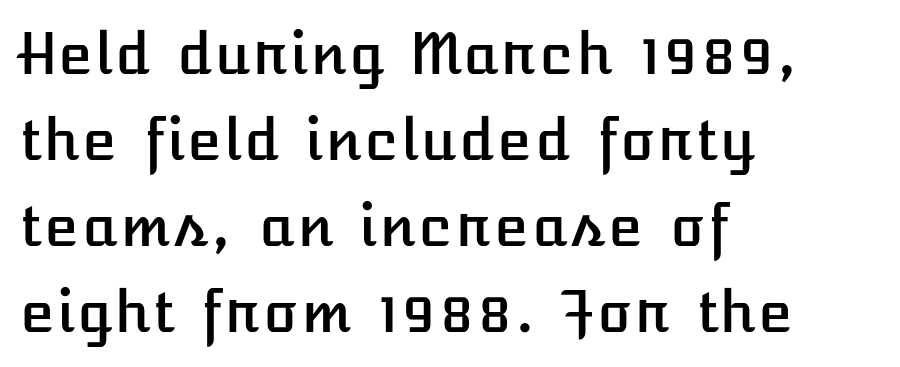
The rows are spaced the way most documents space them. The strip under each line holds only bare page. Designer's note — italics off, roman on. This rendering leaves character spacing at its baseline value. One-word summary of the alignment: left.
